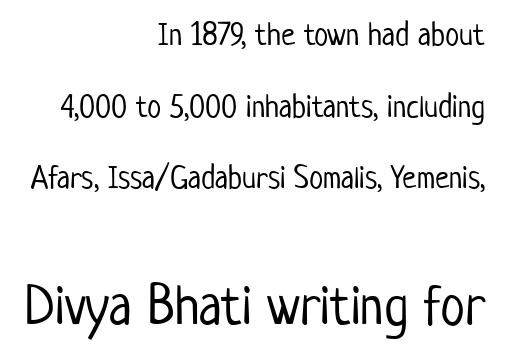
{"serif": "no", "italic": "no", "bold": "no", "weight": "light", "width": "condensed", "stroke_contrast": "low", "x_height": "medium", "monospaced": "no", "underline": "no", "align": "right", "line_spacing": "loose", "line_spacing_ratio": 2.24, "letter_spacing": "normal", "letter_spacing_em": 0.0, "larger_block": "second", "size_ratio": 1.75, "glyph_px": 56}
